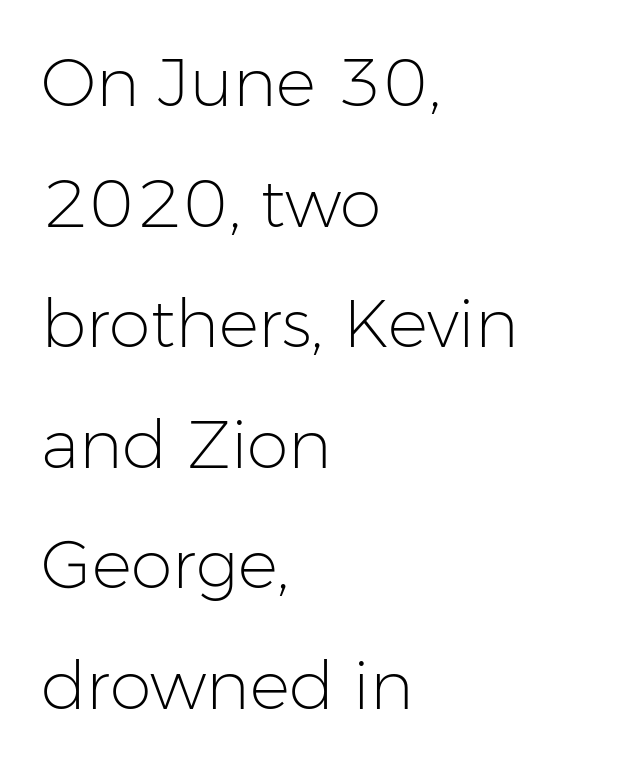
{"serif": "no", "italic": "no", "bold": "no", "weight": "light", "width": "normal", "stroke_contrast": "low", "x_height": "medium", "monospaced": "no", "underline": "no", "align": "left", "line_spacing_ratio": 1.8, "letter_spacing": "normal", "letter_spacing_em": 0.0, "glyph_px": 67}
